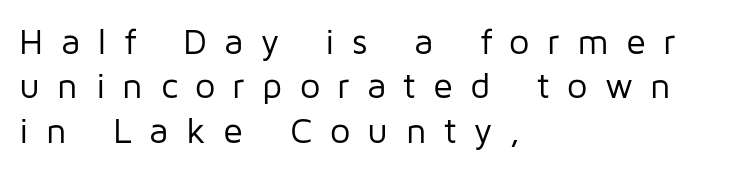
{"serif": "no", "italic": "no", "bold": "no", "weight": "regular", "width": "normal", "stroke_contrast": "low", "x_height": "medium", "monospaced": "no", "underline": "no", "align": "left", "line_spacing_ratio": 1.23, "letter_spacing": "wide", "letter_spacing_em": 0.48, "glyph_px": 36}
